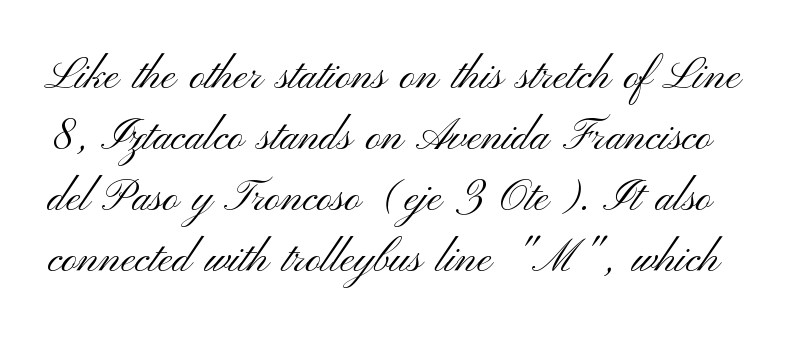
The image shows 43 px light, wide sans-serif type; set normal line spacing (1.42x), normal letter spacing, not underlined; medium stroke contrast and a small x-height.
